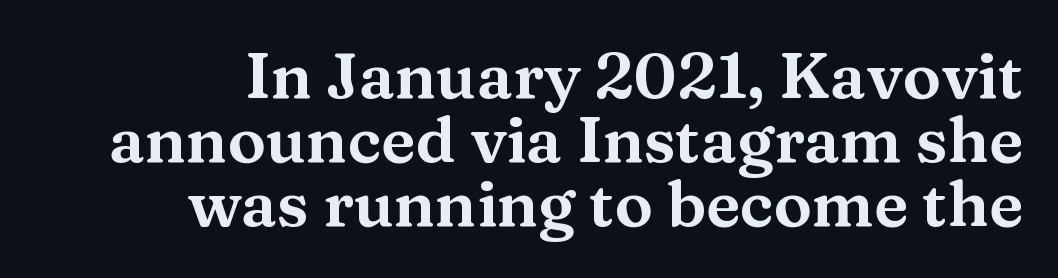
Q: Is the text italic (slanted)? A: No, it is upright.
Q: Is the typeface a serif or a sans-serif typeface? A: Serif.
Q: Is the text underlined? A: No.
Q: How is the paragraph aligned? A: Right-aligned.
Q: Is the spacing between letters normal or unusually wide? A: Normal.
Q: Is the spacing between lines tight, normal or loose? A: Tight.
Q: Width (condensed, normal, or wide)? A: Wide.
Q: Stroke contrast? A: Medium.
Q: x-height? A: Medium.
Q: Monospaced? A: No.
